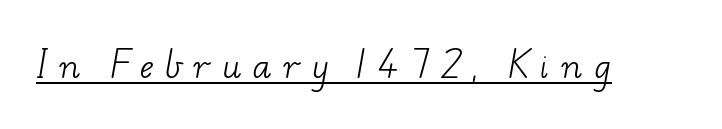
Q: Is the text bold? A: No.
Q: Is the typeface a serif or a sans-serif typeface? A: Serif.
Q: Is the text underlined? A: Yes.
Q: Is the spacing between letters normal or unusually wide? A: Unusually wide.
Q: Width (condensed, normal, or wide)? A: Wide.
Q: Stroke contrast? A: Low.
Q: x-height? A: Small.
Q: Monospaced? A: No.
